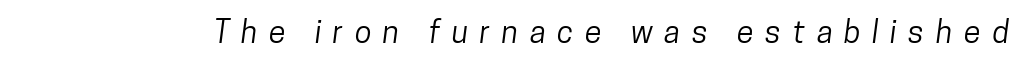
This sample uses a sans-serif face. The glyphs are unaccompanied by any horizontal stroke below them. A typesetter would call this proportional, since set widths differ per character. Display-style spreading of the glyphs; the letterfit is very open.
